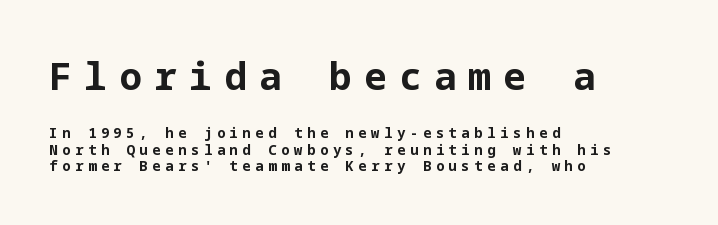
Inter-character spacing is expanded well beyond the font's built-in metrics. Size hierarchy here favors the leading block over the trailing one. The lines in this sample share a left origin and differ only in where they stop. Typographic density is high because the face is bold.
